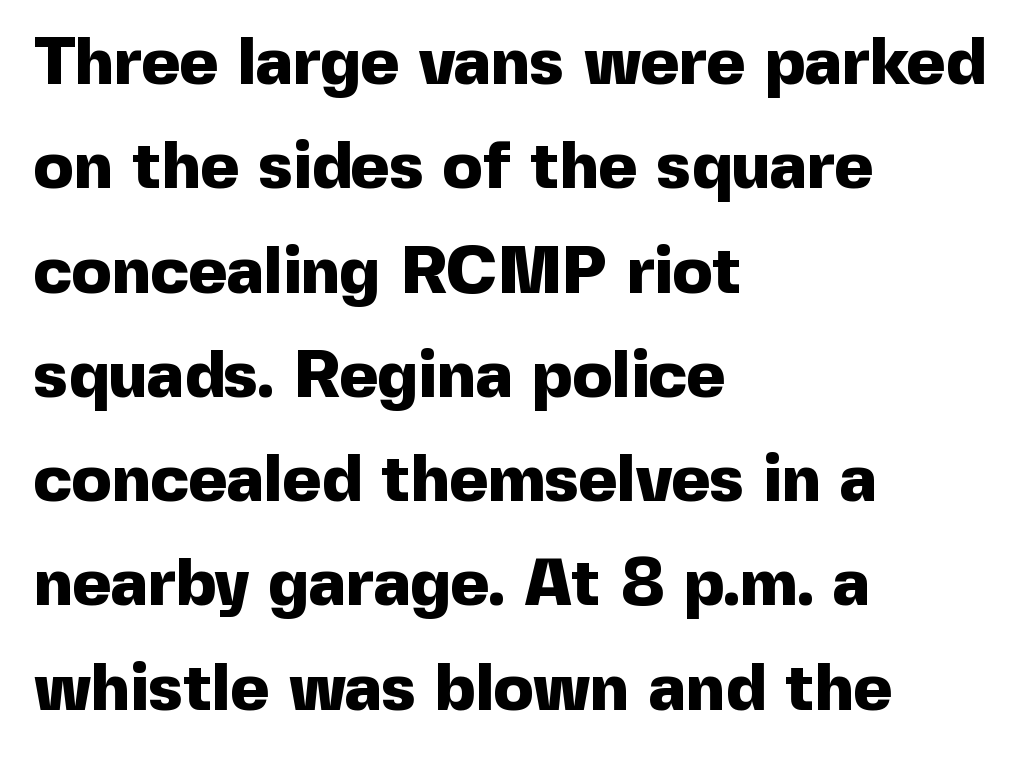
Q: Is the text bold? A: Yes.
Q: Is the text italic (slanted)? A: No, it is upright.
Q: Is the typeface a serif or a sans-serif typeface? A: Sans-serif.
Q: Is the text underlined? A: No.
Q: How is the paragraph aligned? A: Left-aligned.
Q: Is the spacing between letters normal or unusually wide? A: Normal.
Q: Is the spacing between lines tight, normal or loose? A: Normal.
Q: Width (condensed, normal, or wide)? A: Normal.
Q: x-height? A: Medium.
Q: Monospaced? A: No.
